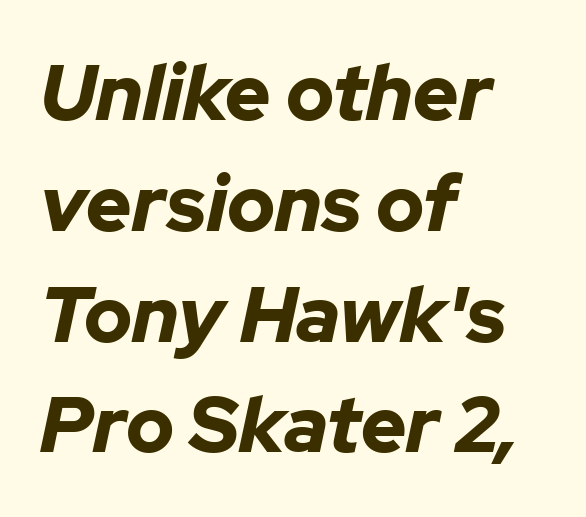
{"italic": "yes", "lean": "right", "slant_degrees": 12, "bold": "yes", "weight": "bold", "width": "normal", "stroke_contrast": "low", "x_height": "medium", "monospaced": "no", "underline": "no", "align": "left", "line_spacing": "normal", "line_spacing_ratio": 1.42, "letter_spacing": "normal", "letter_spacing_em": 0.0, "glyph_px": 78}
